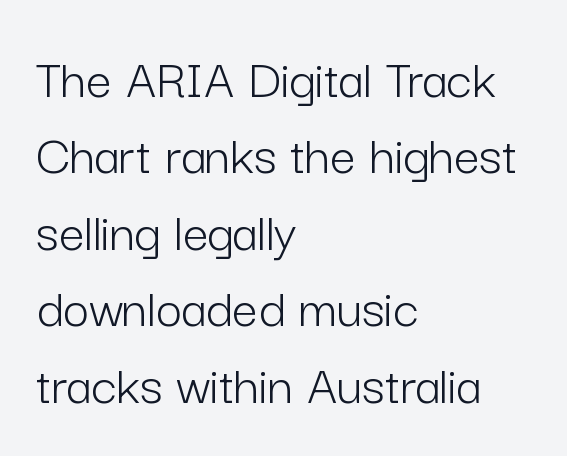
{"serif": "no", "italic": "no", "bold": "no", "weight": "light", "width": "normal", "stroke_contrast": "low", "x_height": "medium", "monospaced": "no", "underline": "no", "align": "left", "line_spacing": "normal", "line_spacing_ratio": 1.34, "letter_spacing": "normal", "letter_spacing_em": 0.0, "glyph_px": 57}
